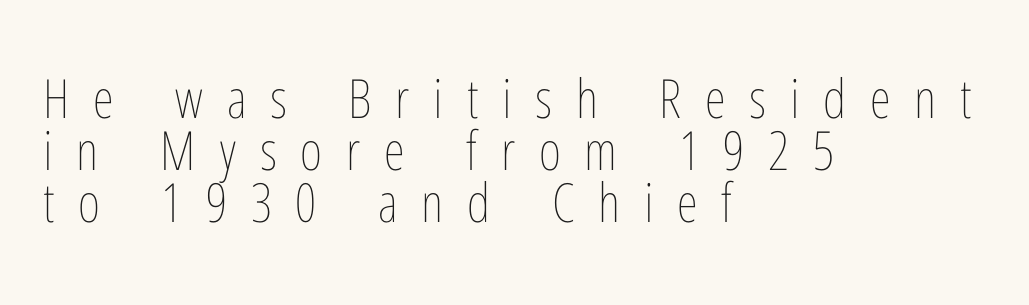
The image shows 54 px thin, condensed type, upright; set left-aligned, tight line spacing (0.96x), unusually wide letter spacing (+0.44 em), not underlined; low stroke contrast and a medium x-height.
